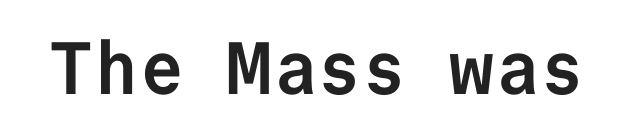
Fixed-width glyphs throughout — classic coding-font behaviour. Weight: bold. Does the lettering tilt? It doesn't — this is upright. The horizontal fit of the characters is conventional and even. Letters rest on an invisible, unmarked baseline.
